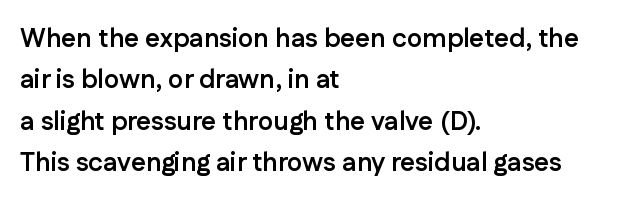
Q: Is the text bold? A: Yes.
Q: Is the text italic (slanted)? A: No, it is upright.
Q: Is the text underlined? A: No.
Q: How is the paragraph aligned? A: Left-aligned.
Q: Is the spacing between letters normal or unusually wide? A: Normal.
Q: Is the spacing between lines tight, normal or loose? A: Normal.
